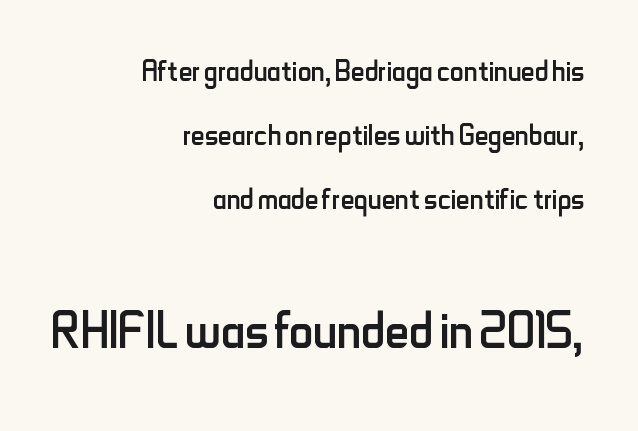
Q: Is the text bold? A: No.
Q: Is the text italic (slanted)? A: No, it is upright.
Q: Is the typeface a serif or a sans-serif typeface? A: Sans-serif.
Q: Is the text underlined? A: No.
Q: How is the paragraph aligned? A: Right-aligned.
Q: Is the spacing between letters normal or unusually wide? A: Normal.
Q: Is the spacing between lines tight, normal or loose? A: Normal.
Q: Which block of text is set in a larger size, the first (top) or the second (bottom)? A: The second (bottom) one.
Q: Width (condensed, normal, or wide)? A: Condensed.
Q: Stroke contrast? A: Low.
Q: x-height? A: Small.
Q: Monospaced? A: No.
